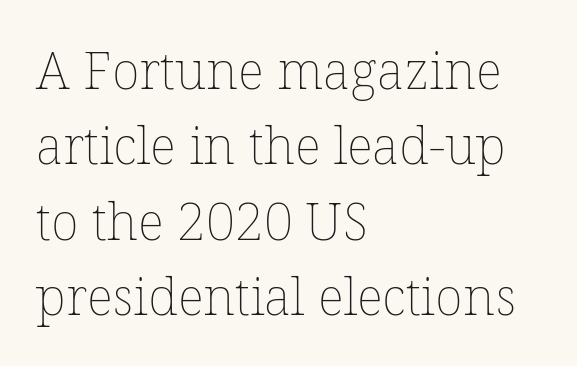
Does the copy run flush right? No — it runs flush left. The rows are spaced the way most documents space them. Posture: upright roman. Underline: absent.
